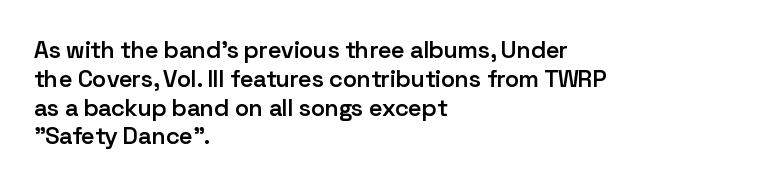
{"italic": "no", "bold": "semi", "underline": "no", "align": "left", "line_spacing_ratio": 1.2, "letter_spacing": "normal", "letter_spacing_em": 0.0, "glyph_px": 24}
